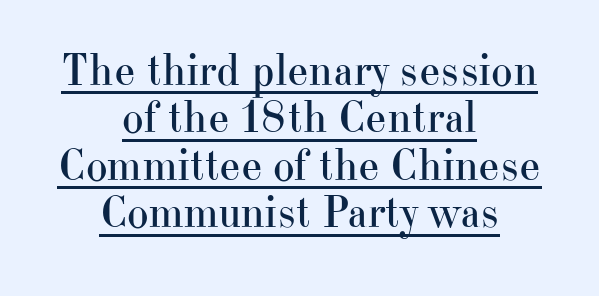
{"serif": "yes", "italic": "no", "bold": "no", "weight": "regular", "width": "normal", "stroke_contrast": "high", "x_height": "small", "monospaced": "no", "underline": "yes", "align": "center", "line_spacing": "tight", "line_spacing_ratio": 1.03, "letter_spacing": "normal", "letter_spacing_em": 0.0, "glyph_px": 46}
